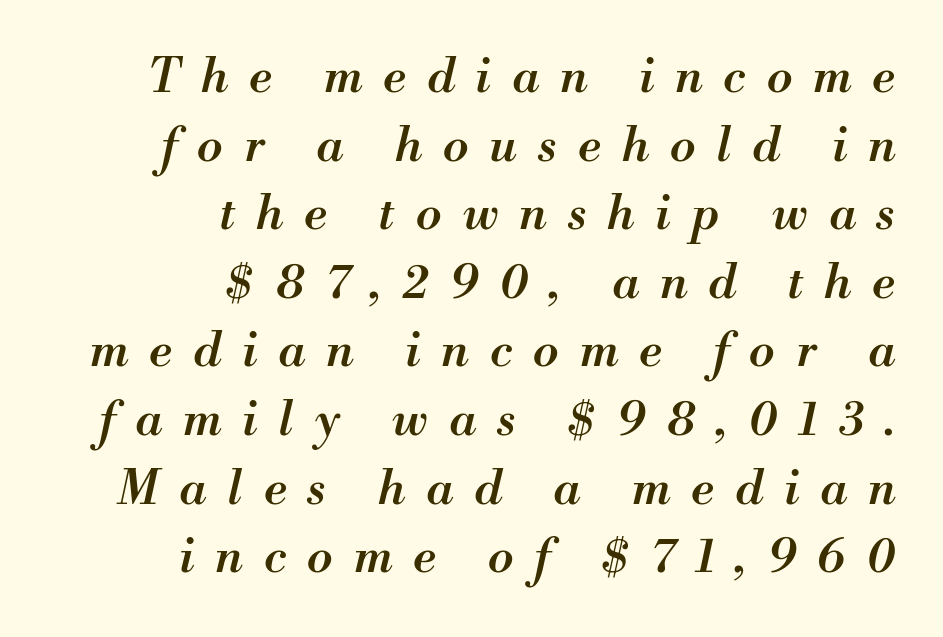
{"italic": "yes", "lean": "right", "slant_degrees": 13, "bold": "semi", "weight": "semibold", "width": "normal", "stroke_contrast": "medium", "x_height": "small", "monospaced": "no", "underline": "no", "align": "right", "line_spacing": "normal", "line_spacing_ratio": 1.46, "letter_spacing": "wide", "letter_spacing_em": 0.45, "glyph_px": 47}
